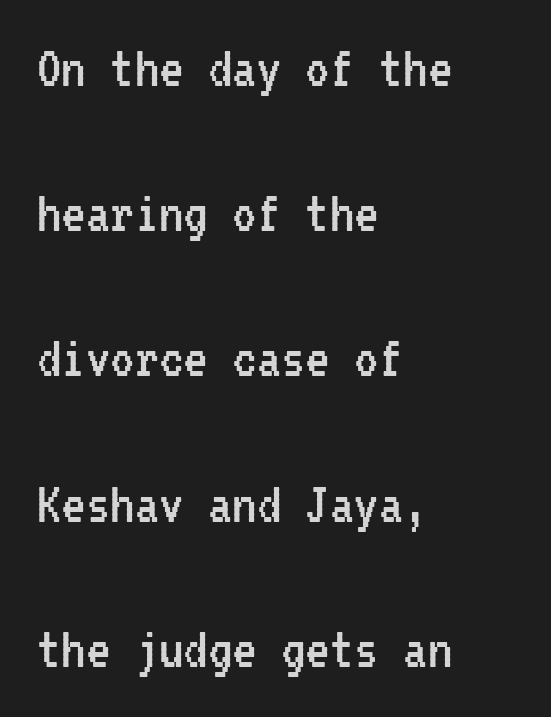
The image shows 61 px regular-weight, condensed sans-serif type, upright, monospaced; set left-aligned, loose line spacing (2.38x), normal letter spacing, not underlined; low stroke contrast and a medium x-height.
